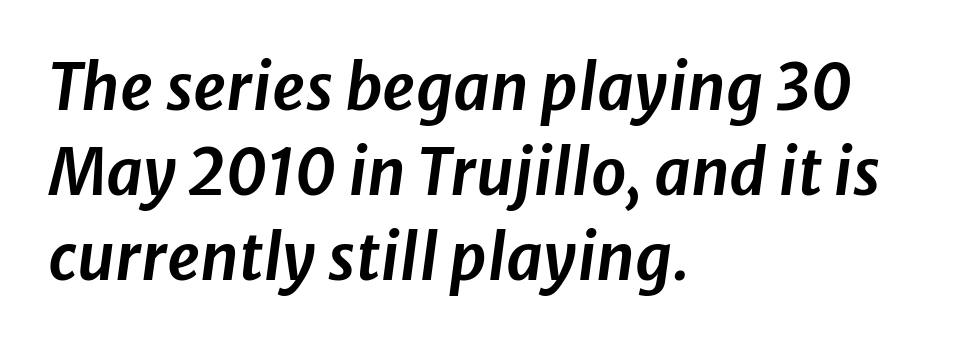
The image shows 63 px text type, italic (leaning right); set left-aligned, normal line spacing (1.35x), normal letter spacing, not underlined; low stroke contrast and a medium x-height.
